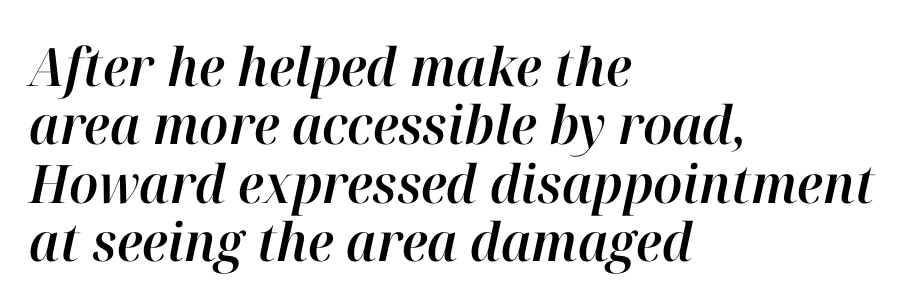
{"italic": "yes", "lean": "right", "slant_degrees": 12, "width": "normal", "stroke_contrast": "high", "x_height": "medium", "monospaced": "no", "underline": "no", "align": "left", "line_spacing": "tight", "line_spacing_ratio": 1.1, "letter_spacing": "normal", "letter_spacing_em": 0.0, "glyph_px": 53}
